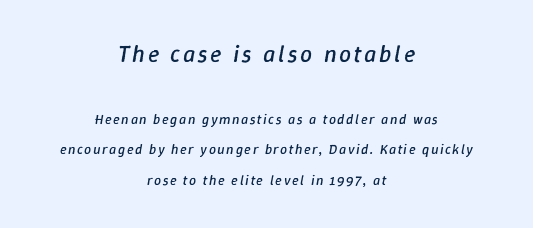
The image shows 24 px text type, italic (leaning right); set centered, loose line spacing (2.19x), not underlined; the first (top) block is 1.71x larger.
